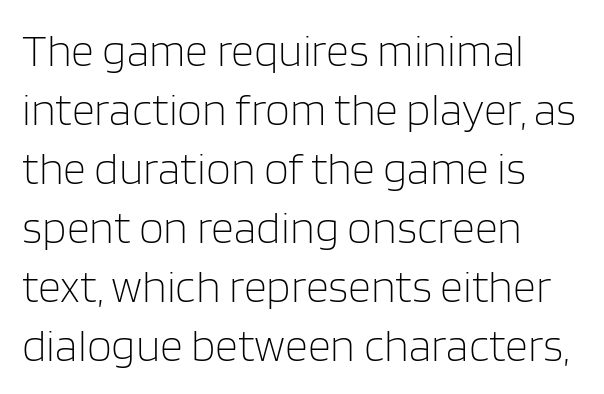
Each letter keeps its own natural width here, so spacing adapts to shape. Which margin do the lines hug? The left one — the right edge is uneven. Does the leading feel generous? No, just average. It's the straight-up-and-down kind of type. The line texture is even and compact thanks to regular tracking.
